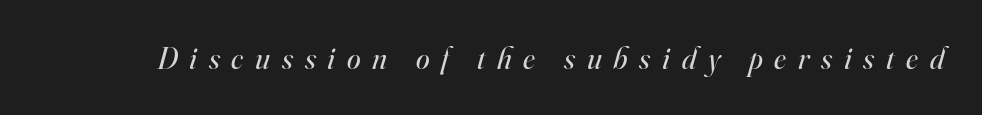
Q: Is the text bold? A: No.
Q: Is the text italic (slanted)? A: Yes, it leans right by about 16 degrees.
Q: Is the typeface a serif or a sans-serif typeface? A: Serif.
Q: Is the text underlined? A: No.
Q: Is the spacing between letters normal or unusually wide? A: Unusually wide.
Q: Width (condensed, normal, or wide)? A: Normal.
Q: Stroke contrast? A: High.
Q: x-height? A: Small.
Q: Monospaced? A: No.
